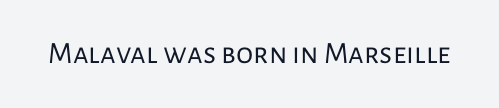
Q: Is the text bold? A: No.
Q: Is the text italic (slanted)? A: No, it is upright.
Q: Is the typeface a serif or a sans-serif typeface? A: Sans-serif.
Q: Is the text underlined? A: No.
Q: Is the spacing between letters normal or unusually wide? A: Normal.
Q: Width (condensed, normal, or wide)? A: Normal.
Q: Stroke contrast? A: Low.
Q: x-height? A: Medium.
Q: Monospaced? A: No.
